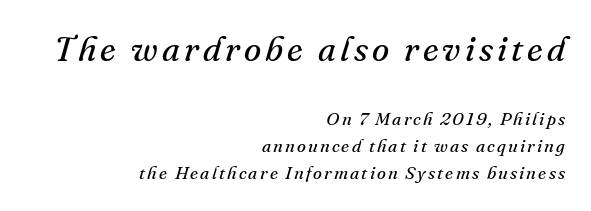
Q: Is the text bold? A: No.
Q: Is the text italic (slanted)? A: Yes, it leans right by about 16 degrees.
Q: Is the typeface a serif or a sans-serif typeface? A: Serif.
Q: Is the text underlined? A: No.
Q: How is the paragraph aligned? A: Right-aligned.
Q: Is the spacing between lines tight, normal or loose? A: Normal.
Q: Which block of text is set in a larger size, the first (top) or the second (bottom)? A: The first (top) one.
Q: Width (condensed, normal, or wide)? A: Normal.
Q: Stroke contrast? A: Medium.
Q: x-height? A: Small.
Q: Monospaced? A: No.
